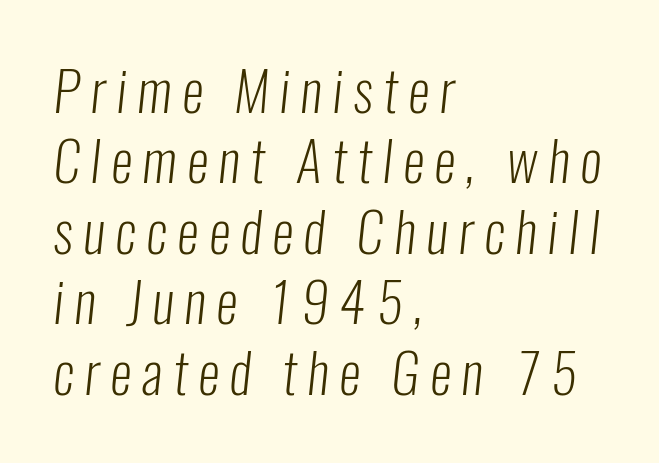
Here the designer chose a conventional face with non-uniform glyph widths. The designer left line spacing at the default. This sample uses a sans-serif face. Layout note: lines flush left.
